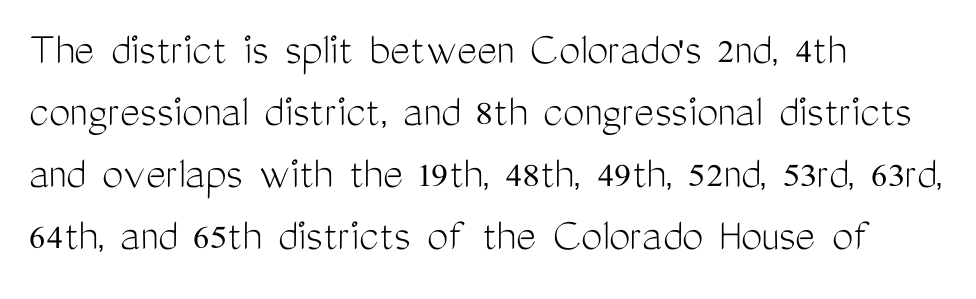
Q: Is the text bold? A: No.
Q: Is the text italic (slanted)? A: No, it is upright.
Q: Is the typeface a serif or a sans-serif typeface? A: Sans-serif.
Q: Is the text underlined? A: No.
Q: How is the paragraph aligned? A: Left-aligned.
Q: Is the spacing between letters normal or unusually wide? A: Normal.
Q: Is the spacing between lines tight, normal or loose? A: Normal.
Q: Width (condensed, normal, or wide)? A: Condensed.
Q: Stroke contrast? A: Medium.
Q: x-height? A: Medium.
Q: Monospaced? A: No.
